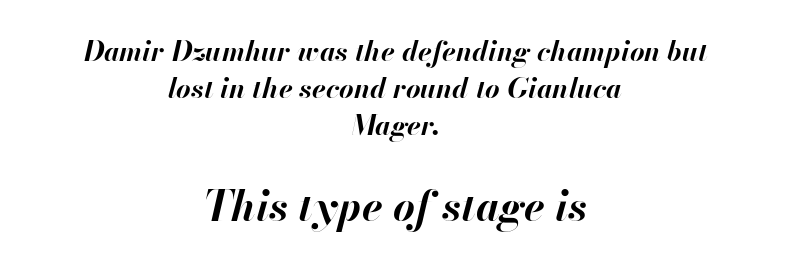
Notice how descenders clear the ascenders below comfortably — that's standard leading. Block two is the big one; block one sits smaller above it. This rendering features lettering with no underline. In terms of letterspacing, this is plain default setting.
